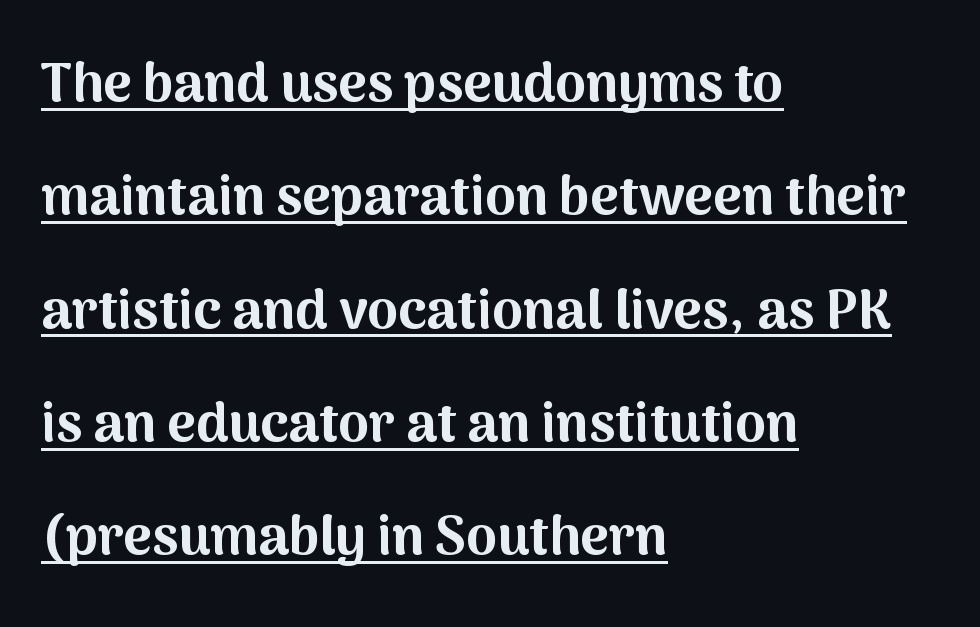
The image shows 55 px bold sans-serif type, upright; set left-aligned, loose line spacing (2.06x), normal letter spacing, underlined; medium stroke contrast and a medium x-height.
